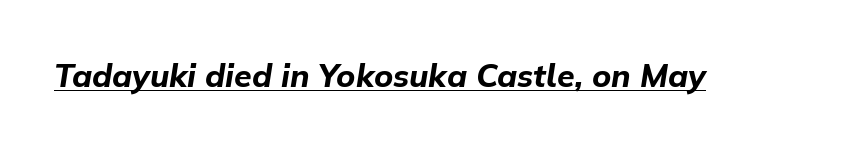
{"italic": "yes", "lean": "right", "slant_degrees": 9, "bold": "yes", "weight": "bold", "width": "normal", "stroke_contrast": "low", "x_height": "medium", "monospaced": "no", "underline": "yes", "letter_spacing": "normal", "letter_spacing_em": 0.0, "glyph_px": 32}
